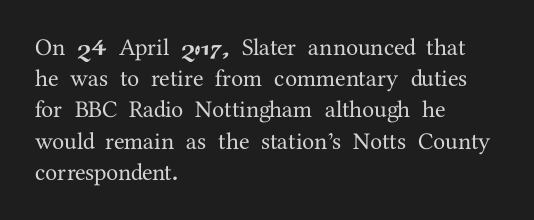
Does the copy run flush right? No — it runs flush left. The font's upright variant was chosen for this text. Descender tails drop into unmarked territory. Reading down the column, the eye jumps a familiar distance to each next line.
